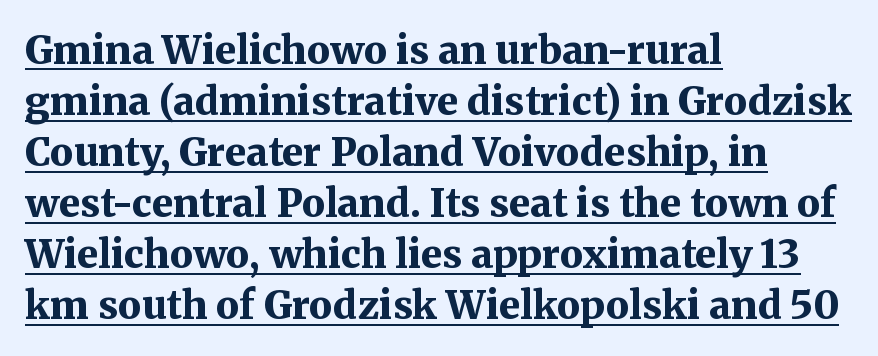
Q: Is the text bold? A: Yes.
Q: Is the text italic (slanted)? A: No, it is upright.
Q: Is the typeface a serif or a sans-serif typeface? A: Serif.
Q: Is the text underlined? A: Yes.
Q: How is the paragraph aligned? A: Left-aligned.
Q: Is the spacing between letters normal or unusually wide? A: Normal.
Q: Is the spacing between lines tight, normal or loose? A: Normal.
Q: Width (condensed, normal, or wide)? A: Normal.
Q: Stroke contrast? A: Medium.
Q: x-height? A: Medium.
Q: Monospaced? A: No.
